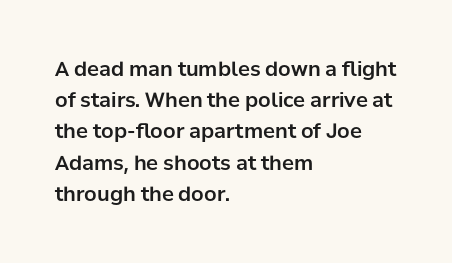
Q: Is the text italic (slanted)? A: No, it is upright.
Q: Is the text underlined? A: No.
Q: How is the paragraph aligned? A: Left-aligned.
Q: Is the spacing between letters normal or unusually wide? A: Normal.
Q: Is the spacing between lines tight, normal or loose? A: Normal.
